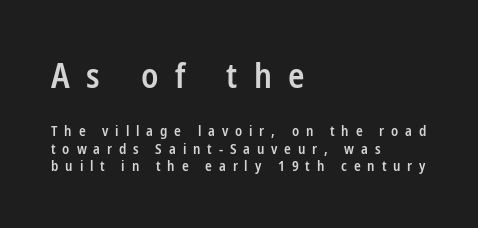
The image shows 34 px semibold, condensed sans-serif type, upright; set left-aligned, normal line spacing (1.26x), unusually wide letter spacing (+0.49 em), not underlined; the first (top) block is 2.43x larger; low stroke contrast and a medium x-height.
